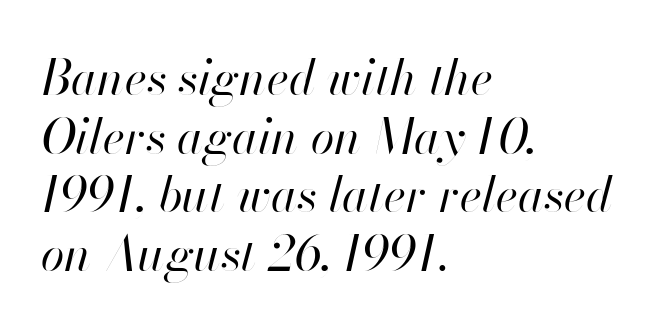
The lettering tilts uniformly, giving the passage an italic look. Tracking value appears to be zero — textbook default spacing. The text block is weighted toward the left margin, trailing off unevenly rightward. Character widths vary here, with narrow letters taking less room than wide ones. Unbolded letterforms with no extra heft.
